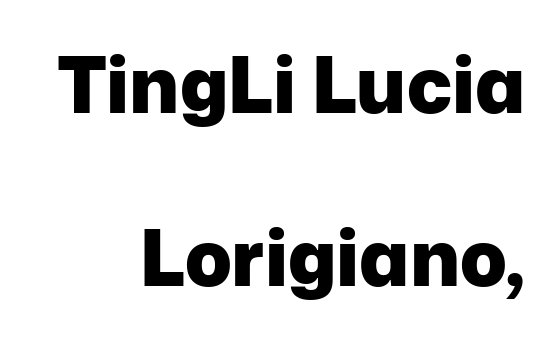
Q: Is the text bold? A: Yes.
Q: Is the text italic (slanted)? A: No, it is upright.
Q: Is the typeface a serif or a sans-serif typeface? A: Sans-serif.
Q: Is the text underlined? A: No.
Q: How is the paragraph aligned? A: Right-aligned.
Q: Is the spacing between letters normal or unusually wide? A: Normal.
Q: Is the spacing between lines tight, normal or loose? A: Loose.
Q: Width (condensed, normal, or wide)? A: Normal.
Q: Stroke contrast? A: Low.
Q: x-height? A: Medium.
Q: Monospaced? A: No.
